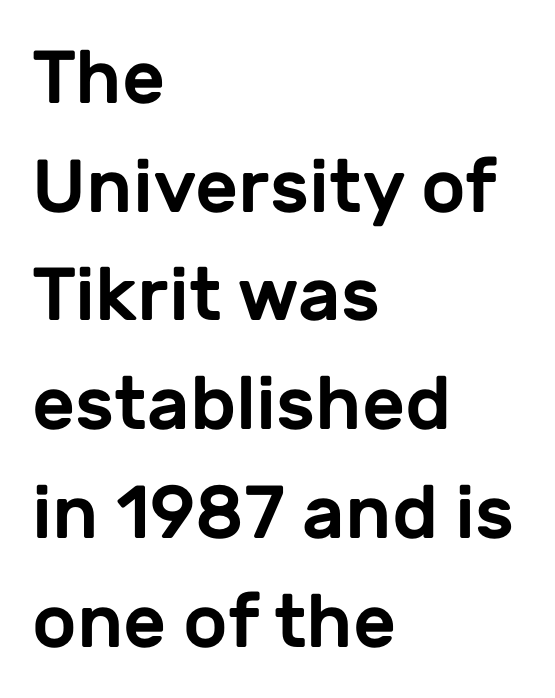
{"serif": "no", "italic": "no", "width": "normal", "stroke_contrast": "low", "x_height": "medium", "monospaced": "no", "underline": "no", "align": "left", "line_spacing": "normal", "line_spacing_ratio": 1.45, "letter_spacing": "normal", "letter_spacing_em": 0.0, "glyph_px": 75}
